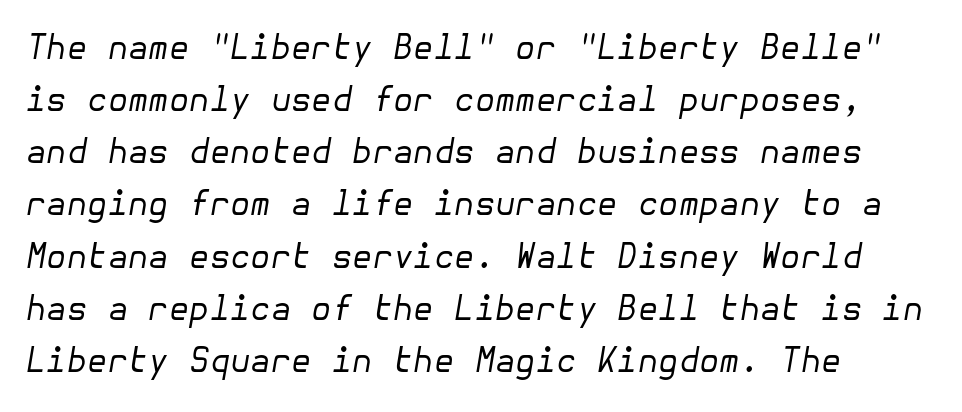
{"italic": "yes", "lean": "right", "slant_degrees": 10, "bold": "no", "weight": "regular", "width": "normal", "stroke_contrast": "low", "x_height": "medium", "underline": "no", "align": "left", "line_spacing": "normal", "line_spacing_ratio": 1.58, "letter_spacing": "normal", "letter_spacing_em": 0.0, "glyph_px": 33}
